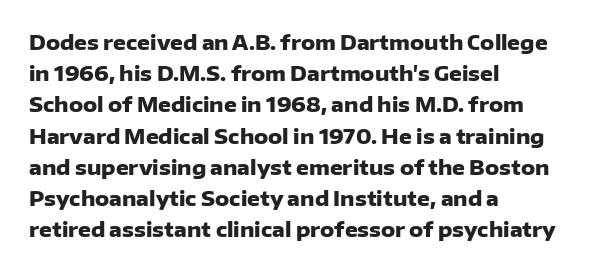
Beneath every word, the page is bare. The letterforms sit shoulder to shoulder at normal distance. The typesetter chose a ragged-right arrangement here. What weight is shown? A full bold with thick strokes.
